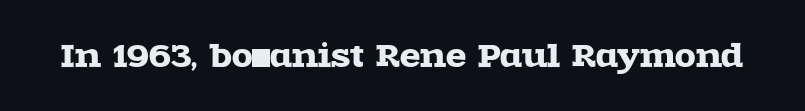
Q: Is the text italic (slanted)? A: No, it is upright.
Q: Is the typeface a serif or a sans-serif typeface? A: Serif.
Q: Is the text underlined? A: No.
Q: Is the spacing between letters normal or unusually wide? A: Normal.
Q: Width (condensed, normal, or wide)? A: Wide.
Q: x-height? A: Large.
Q: Monospaced? A: No.
